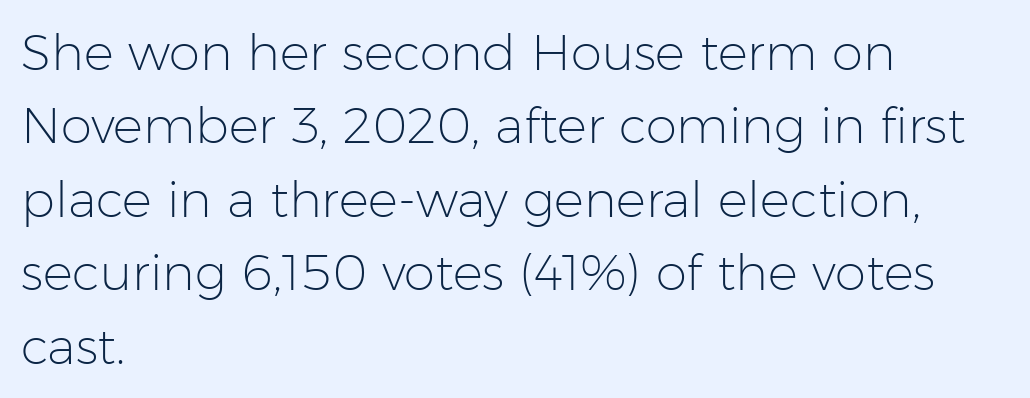
Serif or sans? Sans — the stroke terminals are bare. Letter spacing: default. You could not count columns in this text — the font is proportionally spaced. What's the leading like? Ordinary, nothing unusual.
